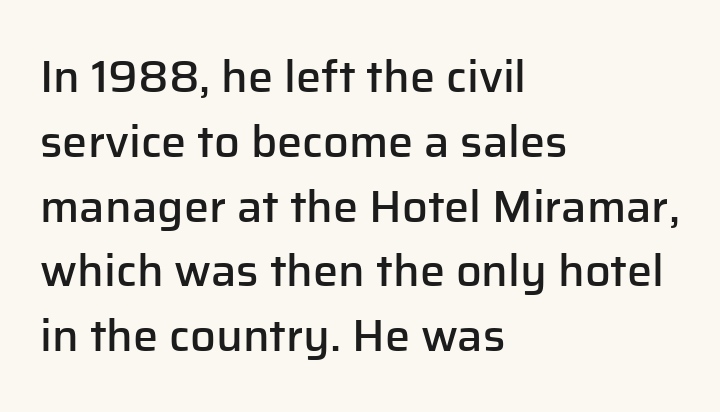
Q: Is the text bold? A: Semi-bold.
Q: Is the text italic (slanted)? A: No, it is upright.
Q: Is the typeface a serif or a sans-serif typeface? A: Sans-serif.
Q: Is the text underlined? A: No.
Q: How is the paragraph aligned? A: Left-aligned.
Q: Is the spacing between letters normal or unusually wide? A: Normal.
Q: Is the spacing between lines tight, normal or loose? A: Normal.
Q: Width (condensed, normal, or wide)? A: Normal.
Q: Stroke contrast? A: Low.
Q: x-height? A: Medium.
Q: Monospaced? A: No.
